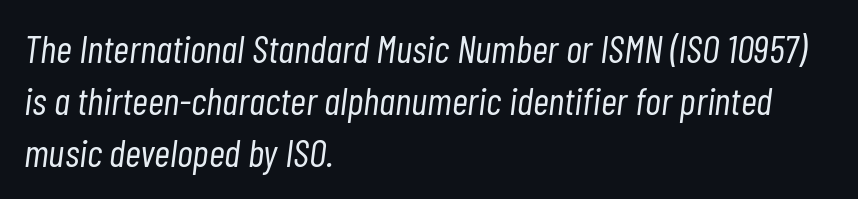
{"italic": "yes", "lean": "right", "slant_degrees": 7, "bold": "no", "weight": "light", "width": "condensed", "stroke_contrast": "low", "x_height": "medium", "monospaced": "no", "underline": "no", "align": "left", "line_spacing": "normal", "line_spacing_ratio": 1.33, "letter_spacing": "normal", "letter_spacing_em": 0.0, "glyph_px": 39}
